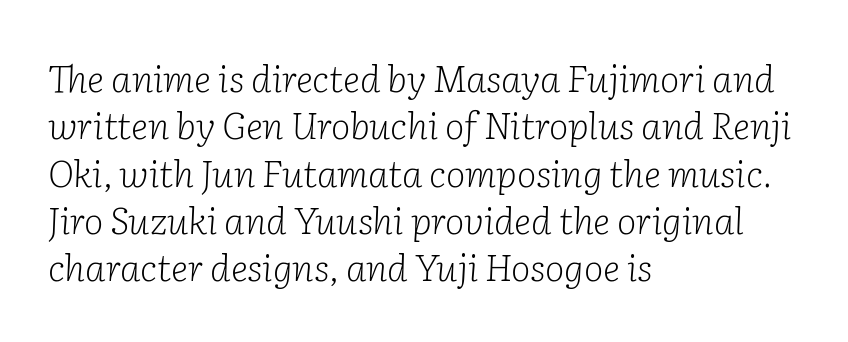
The image shows 37 px light serif type, italic (leaning right); set left-aligned, normal line spacing (1.28x), normal letter spacing, not underlined; low stroke contrast and a medium x-height.
